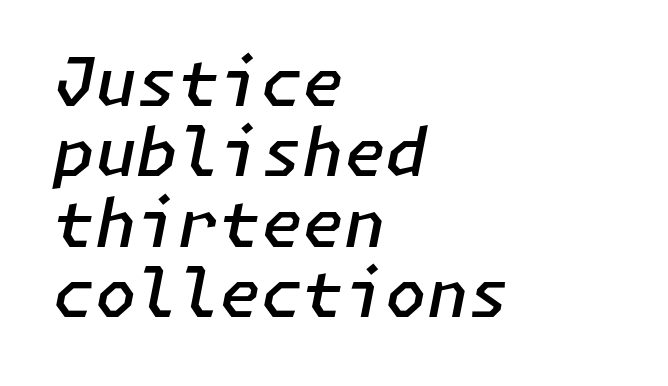
Q: Is the text bold? A: Semi-bold.
Q: Is the text italic (slanted)? A: Yes, it leans right by about 11 degrees.
Q: Is the text underlined? A: No.
Q: How is the paragraph aligned? A: Left-aligned.
Q: Is the spacing between letters normal or unusually wide? A: Normal.
Q: Is the spacing between lines tight, normal or loose? A: Tight.
Q: Width (condensed, normal, or wide)? A: Normal.
Q: Stroke contrast? A: Low.
Q: x-height? A: Medium.
